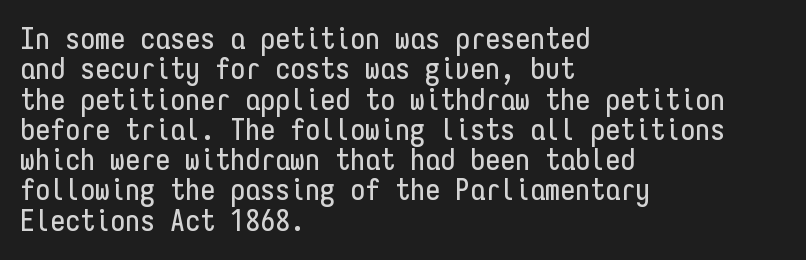
Do the characters align in a grid? Yes, the font is monospaced. Serifs: no, the terminals of the letterforms are clean. Notice how the passage keeps a crisp vertical edge on the left only. The horizontal fit of the characters is conventional and even. Decoration check: the copy has no underline.
